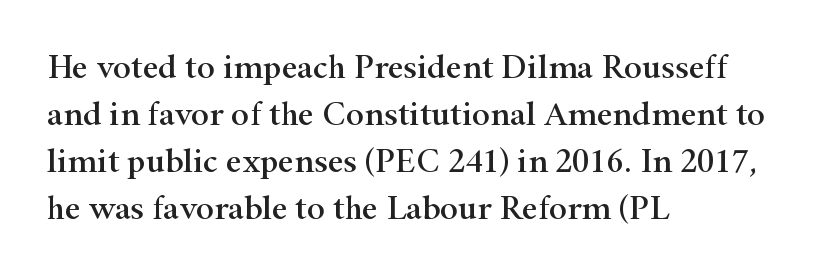
Q: Is the text italic (slanted)? A: No, it is upright.
Q: Is the typeface a serif or a sans-serif typeface? A: Serif.
Q: Is the text underlined? A: No.
Q: How is the paragraph aligned? A: Left-aligned.
Q: Is the spacing between letters normal or unusually wide? A: Normal.
Q: Is the spacing between lines tight, normal or loose? A: Normal.
Q: Width (condensed, normal, or wide)? A: Wide.
Q: Stroke contrast? A: High.
Q: x-height? A: Small.
Q: Monospaced? A: No.
